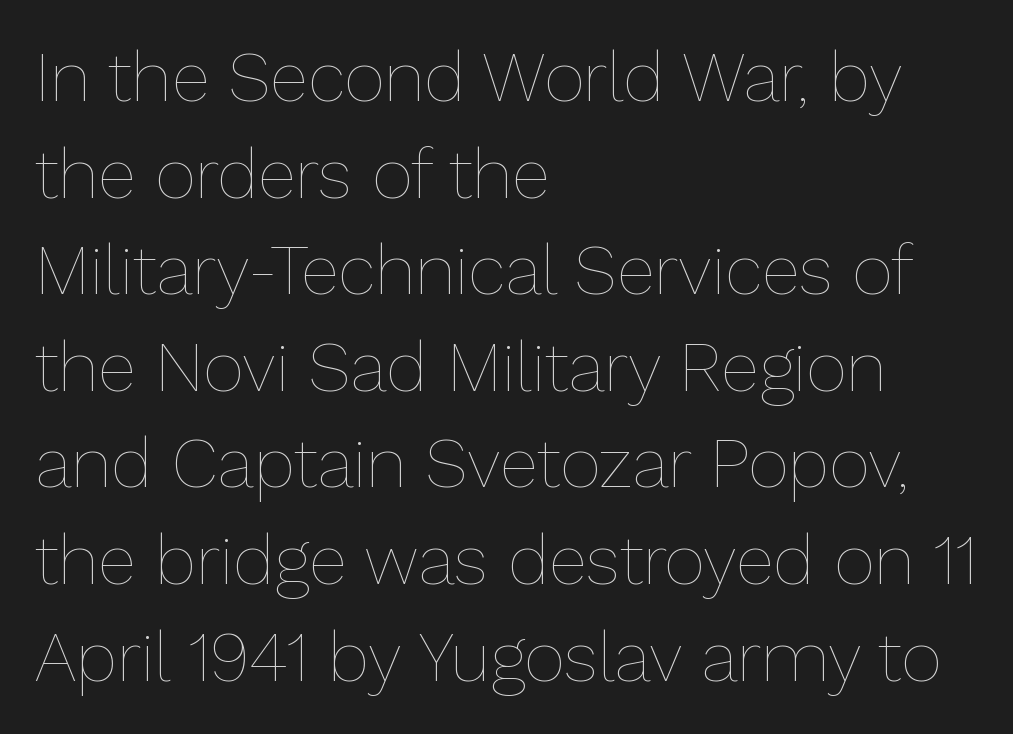
{"italic": "no", "bold": "no", "weight": "thin", "width": "normal", "stroke_contrast": "low", "x_height": "medium", "monospaced": "no", "underline": "no", "align": "left", "line_spacing": "normal", "line_spacing_ratio": 1.38, "letter_spacing": "normal", "letter_spacing_em": 0.0, "glyph_px": 70}
